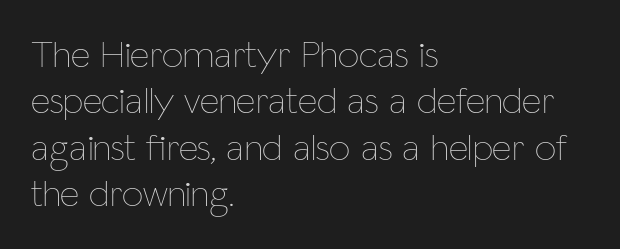
Q: Is the text bold? A: No.
Q: Is the text italic (slanted)? A: No, it is upright.
Q: Is the text underlined? A: No.
Q: How is the paragraph aligned? A: Left-aligned.
Q: Is the spacing between letters normal or unusually wide? A: Normal.
Q: Width (condensed, normal, or wide)? A: Condensed.
Q: Stroke contrast? A: Low.
Q: x-height? A: Medium.
Q: Monospaced? A: No.
